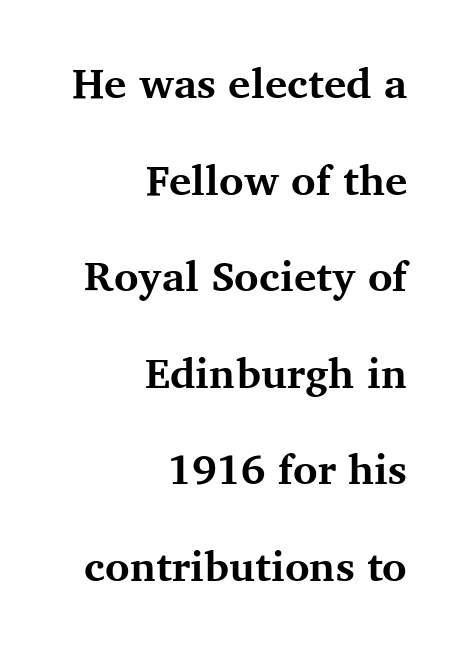
The image shows 42 px bold serif type, upright; set right-aligned, loose line spacing (2.3x), normal letter spacing, not underlined; medium stroke contrast and a medium x-height.
